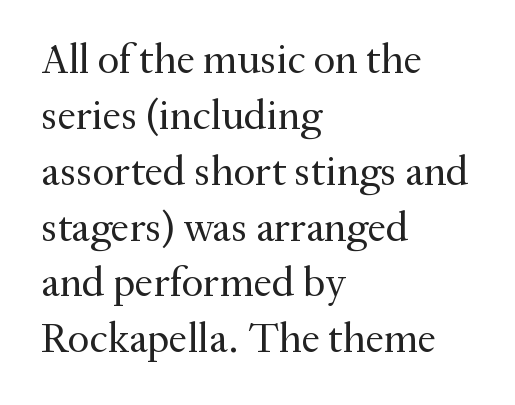
{"serif": "yes", "italic": "no", "bold": "no", "weight": "regular", "width": "normal", "stroke_contrast": "medium", "x_height": "small", "monospaced": "no", "underline": "no", "align": "left", "line_spacing": "normal", "line_spacing_ratio": 1.33, "letter_spacing": "normal", "letter_spacing_em": 0.0, "glyph_px": 42}
